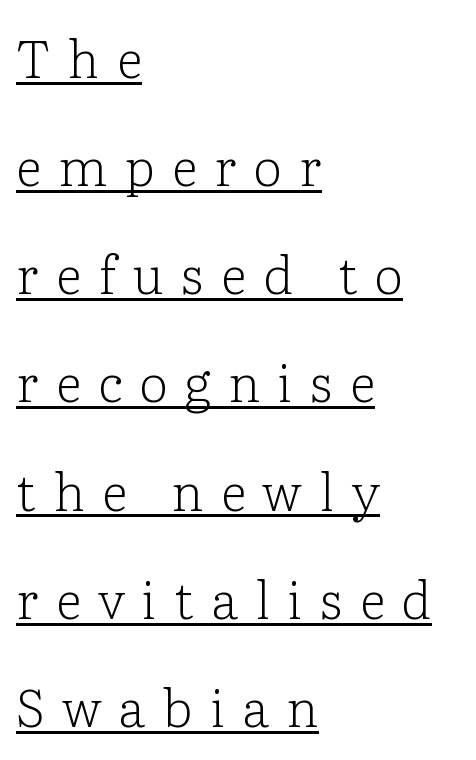
A continuous stroke trails under the words, as in a hyperlink. Each word looks stretched out because of the extra space between its letters. Caption: multi-line text, flush left, ragged right. What's the leading like? Stretched, with rows far apart. Weight: regular or lighter.
